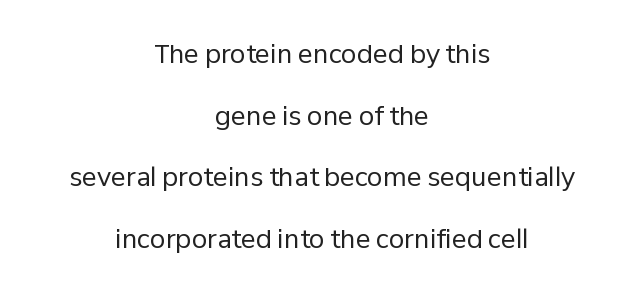
Q: Is the text bold? A: No.
Q: Is the text italic (slanted)? A: No, it is upright.
Q: Is the text underlined? A: No.
Q: How is the paragraph aligned? A: Centered.
Q: Is the spacing between letters normal or unusually wide? A: Normal.
Q: Is the spacing between lines tight, normal or loose? A: Loose.
